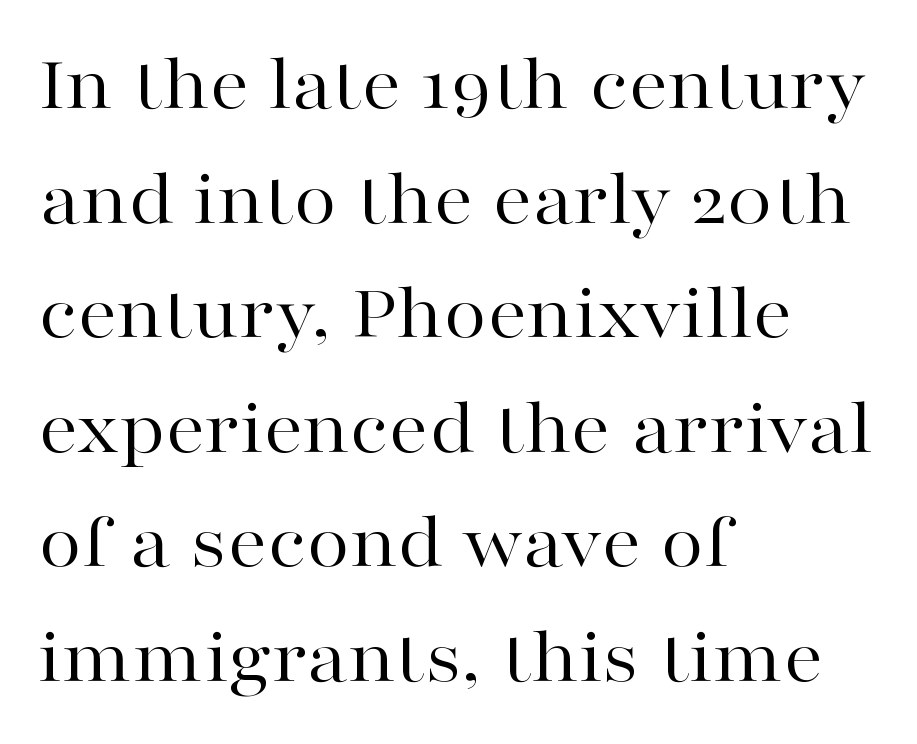
The image shows 79 px regular-weight, wide serif type, upright; set left-aligned, normal line spacing (1.45x), normal letter spacing, not underlined; high stroke contrast and a medium x-height.
